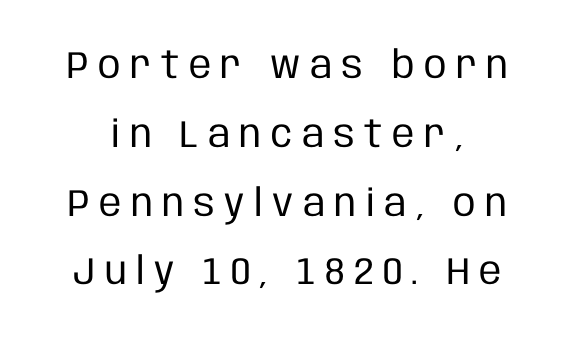
Q: Is the text bold? A: No.
Q: Is the text italic (slanted)? A: No, it is upright.
Q: Is the typeface a serif or a sans-serif typeface? A: Sans-serif.
Q: Is the text underlined? A: No.
Q: Is the spacing between letters normal or unusually wide? A: Unusually wide.
Q: Width (condensed, normal, or wide)? A: Condensed.
Q: Stroke contrast? A: Low.
Q: x-height? A: Large.
Q: Monospaced? A: No.
